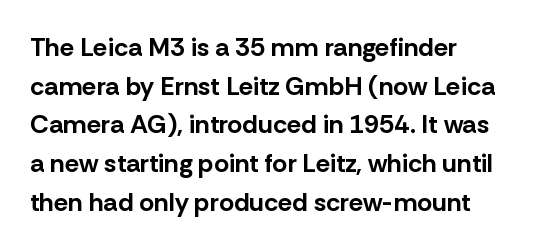
The image shows 26 px bold type, upright; set left-aligned, normal line spacing (1.49x), normal letter spacing, not underlined.
